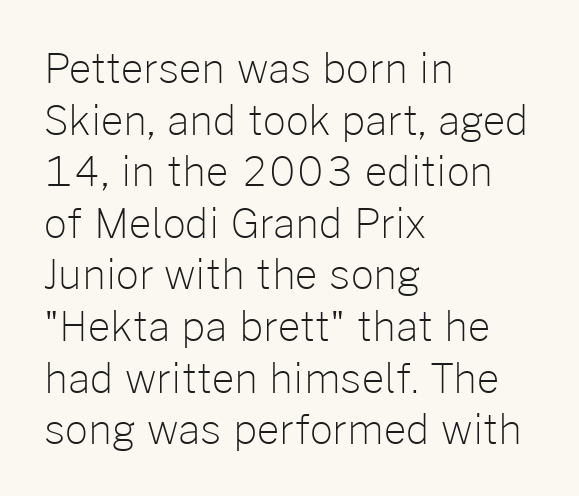
{"serif": "no", "italic": "no", "bold": "no", "weight": "light", "width": "normal", "stroke_contrast": "low", "x_height": "medium", "monospaced": "no", "underline": "no", "align": "left", "line_spacing": "normal", "line_spacing_ratio": 1.29, "letter_spacing": "normal", "letter_spacing_em": 0.0, "glyph_px": 40}
